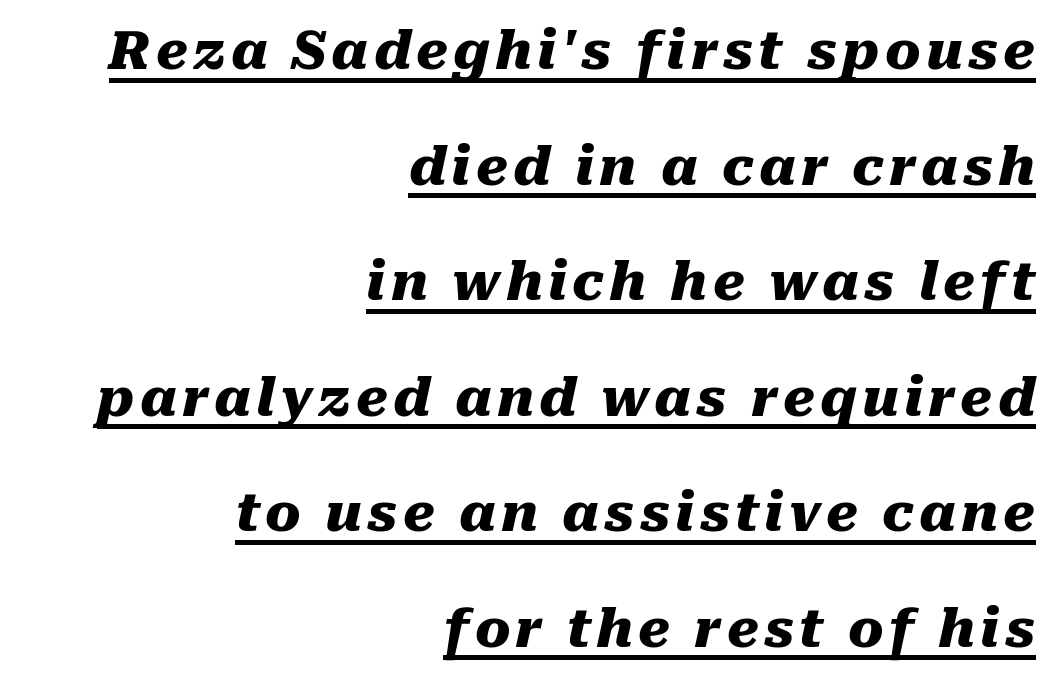
{"italic": "yes", "lean": "right", "slant_degrees": 10, "bold": "yes", "weight": "heavy", "width": "normal", "stroke_contrast": "medium", "x_height": "medium", "monospaced": "no", "underline": "yes", "align": "right", "line_spacing": "loose", "line_spacing_ratio": 2.18, "glyph_px": 53}
